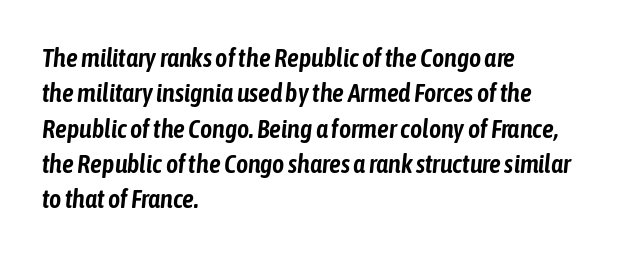
Q: Is the text italic (slanted)? A: Yes, it leans right by about 6 degrees.
Q: Is the text underlined? A: No.
Q: How is the paragraph aligned? A: Left-aligned.
Q: Is the spacing between letters normal or unusually wide? A: Normal.
Q: Is the spacing between lines tight, normal or loose? A: Normal.
